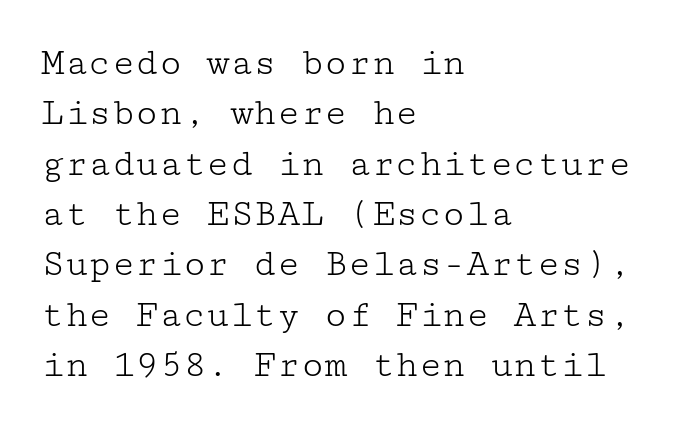
A classic flush-left, rag-right setting is used for this passage. Glyph-to-glyph distance matches everyday printed text. Descender tails drop into unmarked territory. Weight: regular or lighter. Unlike a clean sans, this face finishes its strokes with serifs. The space between consecutive lines is moderate.
